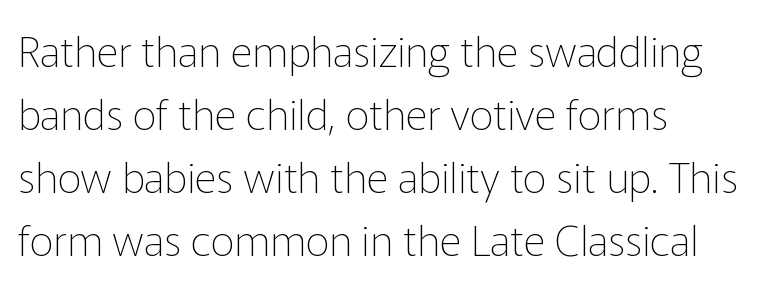
The string is rendered with underlining switched off. Ink coverage per letter is moderate at most. The letters sit at their default tracking, neither squeezed nor spread. To sum up the face: it is a sans, with no serifs. The rendering uses natural spacing where letterforms have individual widths. Reading down the block, your eye returns to a fixed left position each line.
